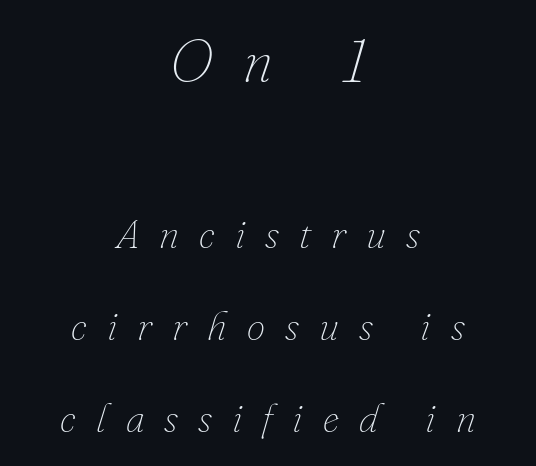
A typesetter would call this proportional, since set widths differ per character. Characters are canted at an angle relative to the baseline's perpendicular. This rendering features lettering with no underline. This sample uses expanded letter spacing, leaving extra air between glyphs. Scale decreases going downward across the two blocks. Centered paragraph, ragged on both sides.
